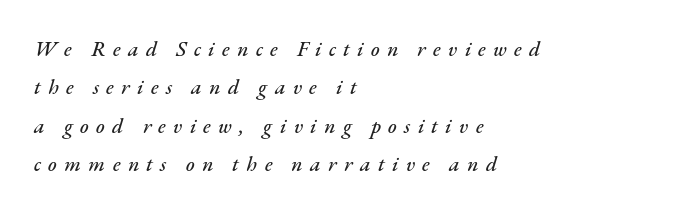
A bare baseline throughout the passage. The letterforms stand isolated, each surrounded by extra space. The specimen reads as italic at a glance. Teacher's note: observe the even left margin — that is flush-left alignment.
